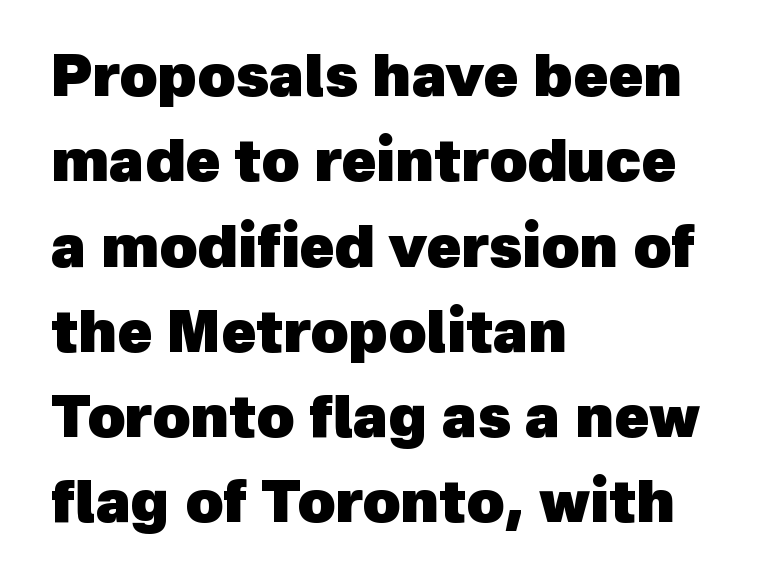
{"serif": "no", "bold": "yes", "weight": "heavy", "width": "normal", "x_height": "medium", "monospaced": "no", "underline": "no", "align": "left", "line_spacing": "normal", "line_spacing_ratio": 1.47, "letter_spacing": "normal", "letter_spacing_em": 0.0, "glyph_px": 58}
